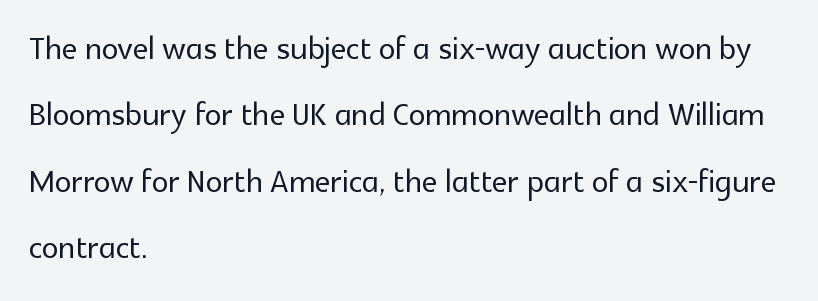
{"serif": "no", "italic": "no", "width": "normal", "x_height": "medium", "monospaced": "no", "underline": "no", "align": "left", "line_spacing": "normal", "line_spacing_ratio": 1.58, "letter_spacing": "normal", "letter_spacing_em": 0.0, "glyph_px": 42}
